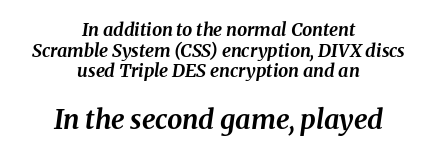
Q: Is the text bold? A: Yes.
Q: Is the text italic (slanted)? A: Yes, it leans right by about 8 degrees.
Q: Is the text underlined? A: No.
Q: How is the paragraph aligned? A: Centered.
Q: Is the spacing between letters normal or unusually wide? A: Normal.
Q: Is the spacing between lines tight, normal or loose? A: Tight.
Q: Which block of text is set in a larger size, the first (top) or the second (bottom)? A: The second (bottom) one.
